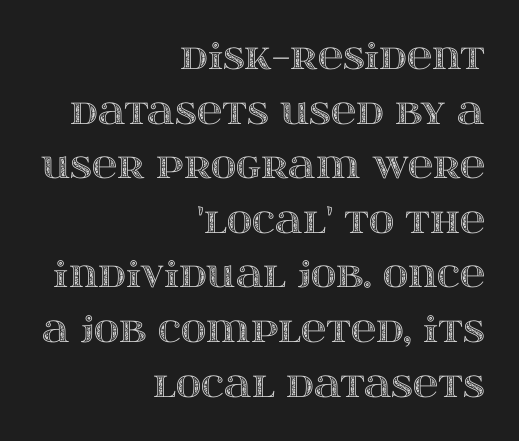
Q: Is the text italic (slanted)? A: No, it is upright.
Q: Is the text underlined? A: No.
Q: How is the paragraph aligned? A: Right-aligned.
Q: Is the spacing between letters normal or unusually wide? A: Normal.
Q: Is the spacing between lines tight, normal or loose? A: Normal.
Q: Width (condensed, normal, or wide)? A: Wide.
Q: x-height? A: Large.
Q: Monospaced? A: No.
